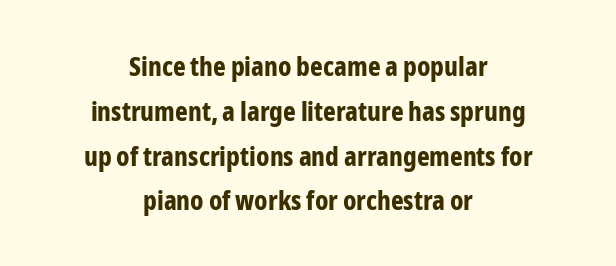
{"italic": "no", "bold": "yes", "underline": "no", "align": "center", "line_spacing": "normal", "line_spacing_ratio": 1.66, "letter_spacing": "normal", "letter_spacing_em": 0.0, "glyph_px": 27}
